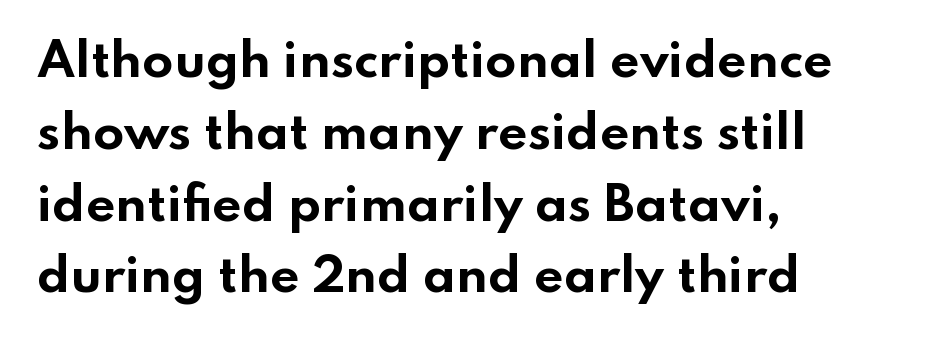
The image shows 46 px bold, wide sans-serif type, upright; set left-aligned, normal line spacing (1.56x), normal letter spacing, not underlined; low stroke contrast and a small x-height.
